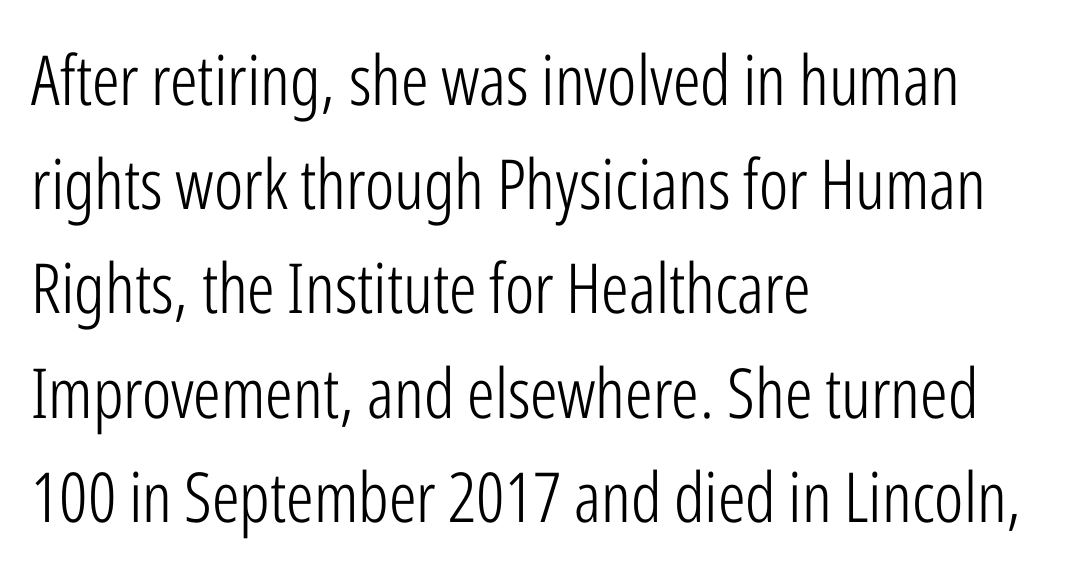
Q: Is the text bold? A: No.
Q: Is the text italic (slanted)? A: No, it is upright.
Q: Is the typeface a serif or a sans-serif typeface? A: Sans-serif.
Q: Is the text underlined? A: No.
Q: How is the paragraph aligned? A: Left-aligned.
Q: Is the spacing between letters normal or unusually wide? A: Normal.
Q: Is the spacing between lines tight, normal or loose? A: Normal.
Q: Width (condensed, normal, or wide)? A: Condensed.
Q: Stroke contrast? A: Low.
Q: x-height? A: Medium.
Q: Monospaced? A: No.
